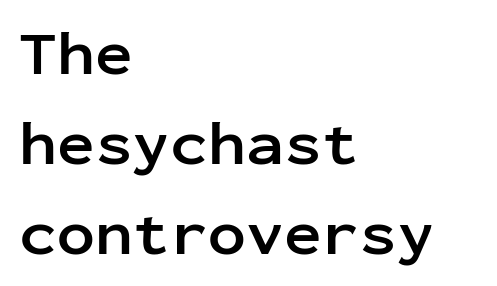
Is this a fixed-width face? Yes — each glyph sits in an identical cell. The line-height multiplier appears to be the usual default. Is this a sans? Yes — the strokes have no serifs. This rendering uses left alignment, leaving the right contour irregular. Descenders are the only things crossing below the line. Every letter is thick-stroked: bold, no question.
